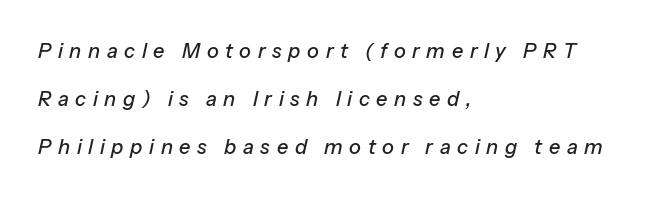
{"italic": "yes", "lean": "right", "slant_degrees": 13, "underline": "no", "align": "left", "line_spacing": "loose", "line_spacing_ratio": 2.4, "letter_spacing": "wide", "letter_spacing_em": 0.33, "glyph_px": 20}
